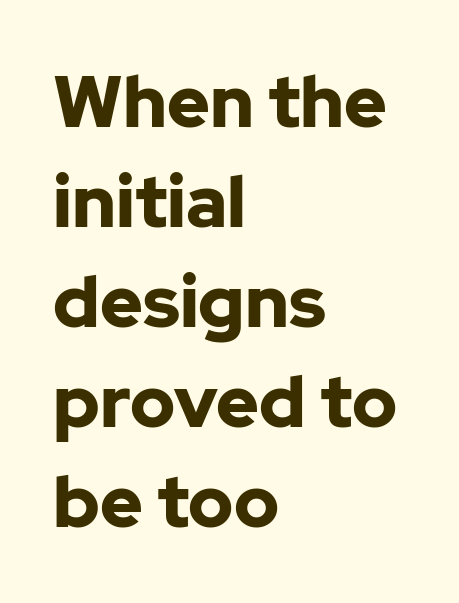
Q: Is the text bold? A: Yes.
Q: Is the text italic (slanted)? A: No, it is upright.
Q: Is the typeface a serif or a sans-serif typeface? A: Sans-serif.
Q: Is the text underlined? A: No.
Q: How is the paragraph aligned? A: Left-aligned.
Q: Is the spacing between letters normal or unusually wide? A: Normal.
Q: Is the spacing between lines tight, normal or loose? A: Normal.
Q: Width (condensed, normal, or wide)? A: Normal.
Q: Stroke contrast? A: Low.
Q: x-height? A: Medium.
Q: Monospaced? A: No.
